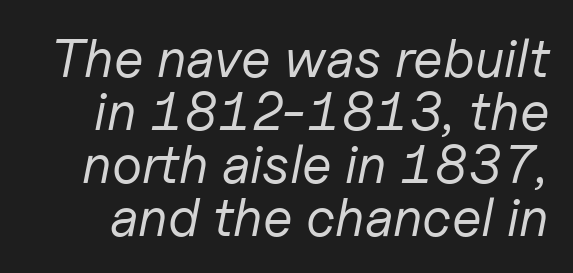
Q: Is the text bold? A: No.
Q: Is the text italic (slanted)? A: Yes, it leans right by about 11 degrees.
Q: Is the text underlined? A: No.
Q: Is the spacing between letters normal or unusually wide? A: Normal.
Q: Is the spacing between lines tight, normal or loose? A: Tight.
Q: Width (condensed, normal, or wide)? A: Normal.
Q: Stroke contrast? A: Low.
Q: x-height? A: Medium.
Q: Monospaced? A: No.
